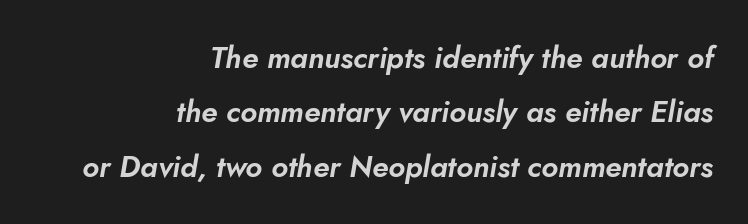
The image shows 30 px text type, italic (leaning right); set right-aligned, line spacing 1.81x, normal letter spacing, not underlined; low stroke contrast and a small x-height.
